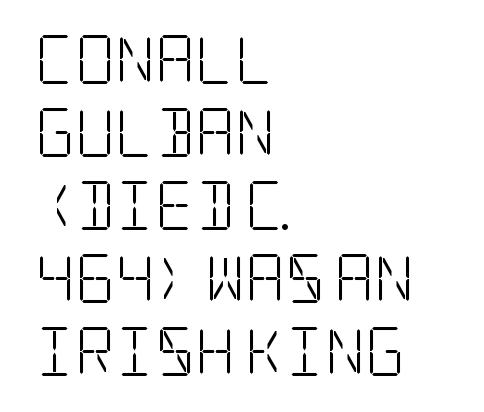
Q: Is the text bold? A: No.
Q: Is the text italic (slanted)? A: No, it is upright.
Q: Is the typeface a serif or a sans-serif typeface? A: Serif.
Q: Is the text underlined? A: No.
Q: How is the paragraph aligned? A: Left-aligned.
Q: Is the spacing between letters normal or unusually wide? A: Normal.
Q: Is the spacing between lines tight, normal or loose? A: Normal.
Q: Width (condensed, normal, or wide)? A: Condensed.
Q: Stroke contrast? A: Low.
Q: x-height? A: Large.
